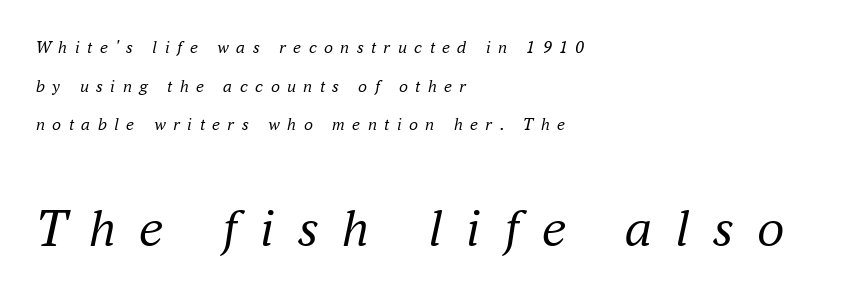
Descender tails drop into unmarked territory. The typesetting does not lean heavy: it is not bold. Looks like regular typesetting: each glyph gets only the width it needs. Visually the block forms a straight wall on the left and a jagged coastline on the right. Does the bottom block carry the larger type? Yes, it does. Honestly, the rows look like they've been pulled way apart.
